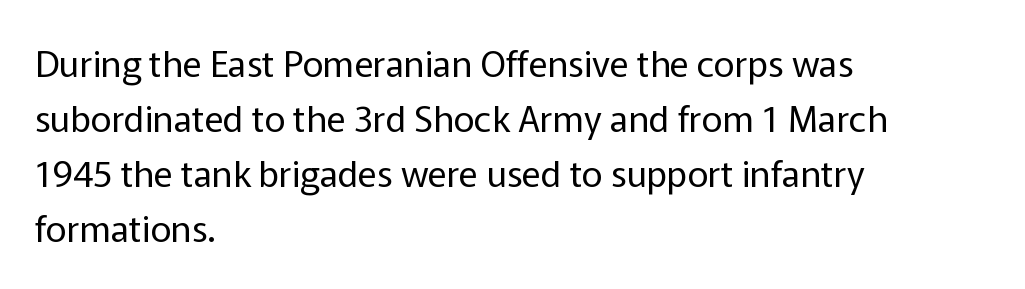
The image shows 36 px regular-weight sans-serif type, upright; set left-aligned, normal line spacing (1.53x), normal letter spacing, not underlined; low stroke contrast and a medium x-height.
